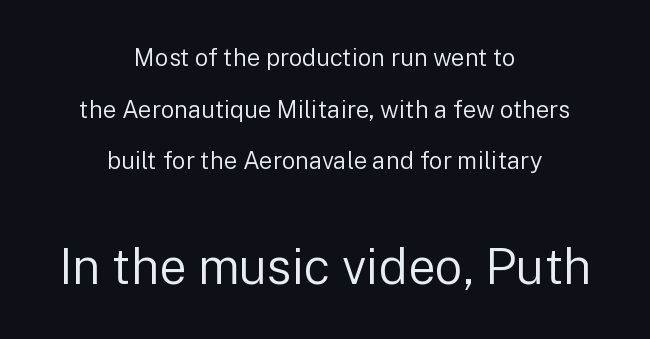
Q: Is the text bold? A: No.
Q: Is the text italic (slanted)? A: No, it is upright.
Q: Is the typeface a serif or a sans-serif typeface? A: Sans-serif.
Q: Is the text underlined? A: No.
Q: How is the paragraph aligned? A: Centered.
Q: Is the spacing between letters normal or unusually wide? A: Normal.
Q: Is the spacing between lines tight, normal or loose? A: Loose.
Q: Which block of text is set in a larger size, the first (top) or the second (bottom)? A: The second (bottom) one.
Q: Width (condensed, normal, or wide)? A: Normal.
Q: Stroke contrast? A: Low.
Q: x-height? A: Medium.
Q: Monospaced? A: No.
